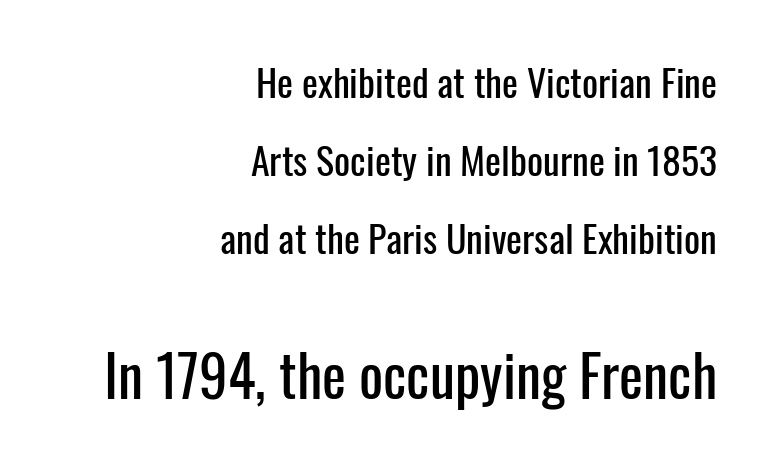
The image shows 57 px condensed sans-serif type, upright; set right-aligned, loose line spacing (2.05x), normal letter spacing, not underlined; the second (bottom) block is 1.5x larger; low stroke contrast and a medium x-height.
